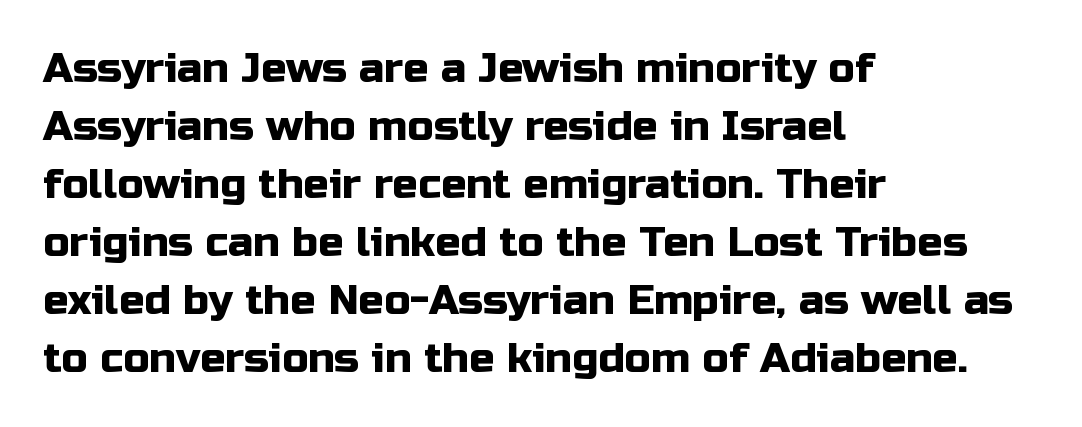
Q: Is the text italic (slanted)? A: No, it is upright.
Q: Is the typeface a serif or a sans-serif typeface? A: Sans-serif.
Q: Is the text underlined? A: No.
Q: How is the paragraph aligned? A: Left-aligned.
Q: Is the spacing between letters normal or unusually wide? A: Normal.
Q: Is the spacing between lines tight, normal or loose? A: Normal.
Q: Width (condensed, normal, or wide)? A: Normal.
Q: Stroke contrast? A: Low.
Q: x-height? A: Medium.
Q: Monospaced? A: No.
